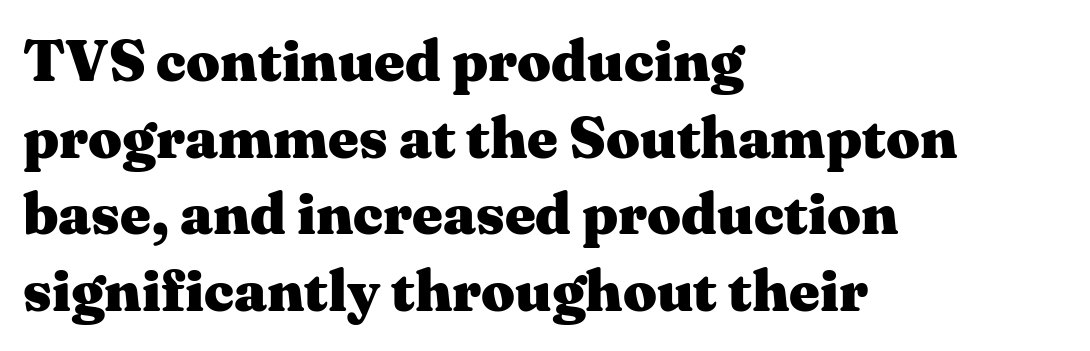
{"serif": "yes", "italic": "no", "bold": "yes", "weight": "heavy", "width": "wide", "stroke_contrast": "medium", "x_height": "medium", "monospaced": "no", "underline": "no", "align": "left", "line_spacing": "normal", "line_spacing_ratio": 1.3, "letter_spacing": "normal", "letter_spacing_em": 0.0, "glyph_px": 59}
